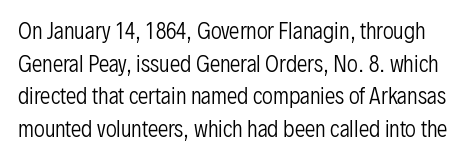
{"italic": "no", "bold": "no", "underline": "no", "line_spacing": "normal", "line_spacing_ratio": 1.55, "letter_spacing": "normal", "letter_spacing_em": 0.0, "glyph_px": 21}
